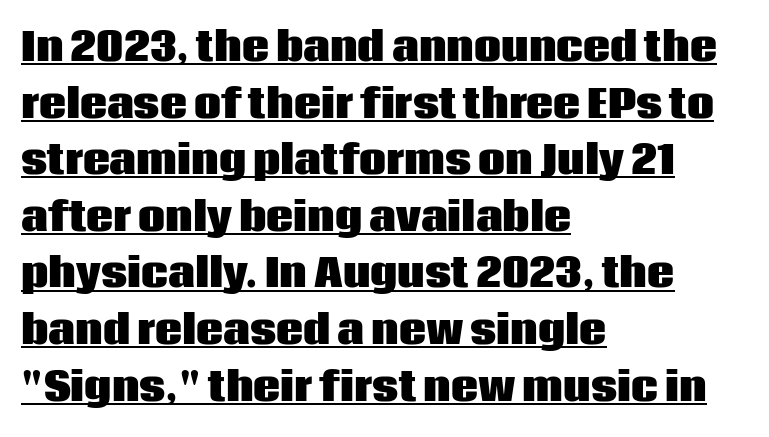
This sample uses a sans-serif face. Students, this is bold: see how much ink each stroke carries. The lettering is marked with a stroke running underneath it. In terms of letterspacing, this is plain default setting. Italic: no, the glyphs are upright roman. Does the copy run flush right? No — it runs flush left.
